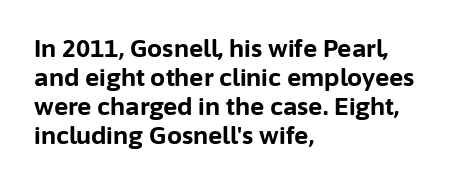
Bold? Absolutely — the strokes are thick and heavy. These lines are set flush left with a ragged right edge. Each row of text sits above clean, open space. There is no visible air inserted between adjacent glyphs. The type sits square on the baseline with zero lean.
